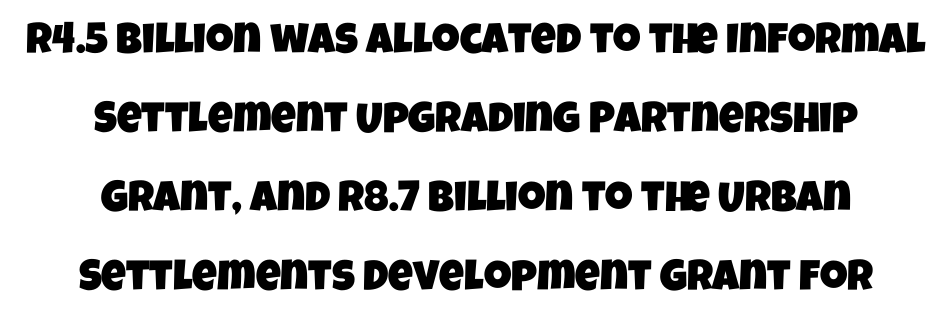
The image shows 43 px condensed sans-serif type; set centered, line spacing 1.84x, normal letter spacing, not underlined; low stroke contrast and a large x-height.
